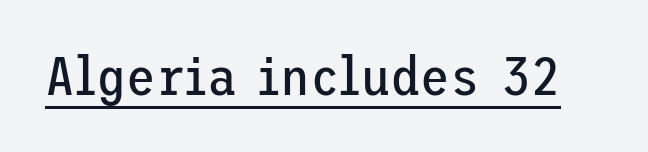
What kind of face is this? One without serifs — a sans. Stroke thickness stays within the range of a standard reading face or lighter. Every word sits above its own underline. Style check: upright.
